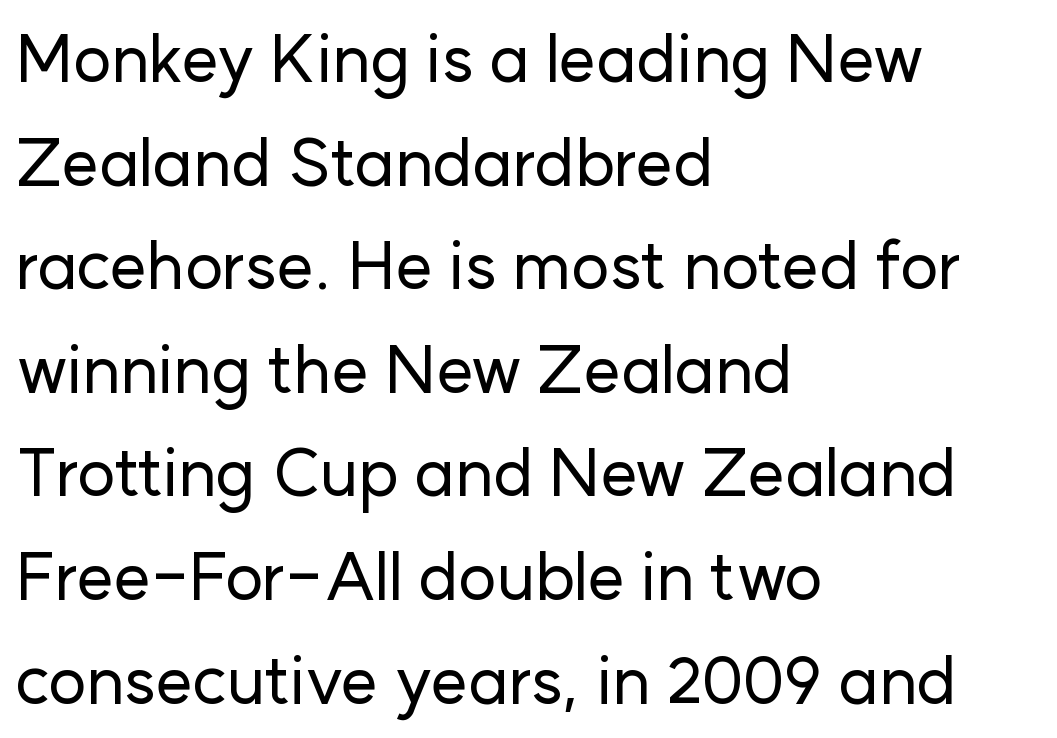
{"serif": "no", "italic": "no", "width": "normal", "stroke_contrast": "low", "x_height": "medium", "monospaced": "no", "underline": "no", "align": "left", "line_spacing": "normal", "line_spacing_ratio": 1.57, "letter_spacing": "normal", "letter_spacing_em": 0.0, "glyph_px": 66}
